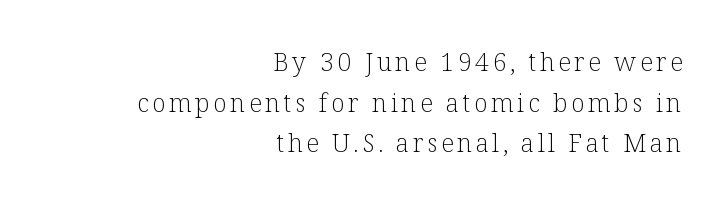
{"italic": "no", "bold": "no", "underline": "no", "align": "right", "line_spacing": "normal", "line_spacing_ratio": 1.63, "glyph_px": 25}
